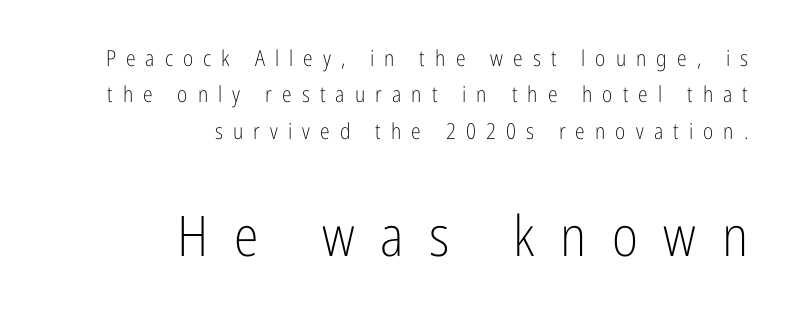
The image shows 56 px light, condensed sans-serif type, upright; set right-aligned, normal line spacing (1.65x), unusually wide letter spacing (+0.46 em), not underlined; the second (bottom) block is 2.55x larger; low stroke contrast and a medium x-height.
